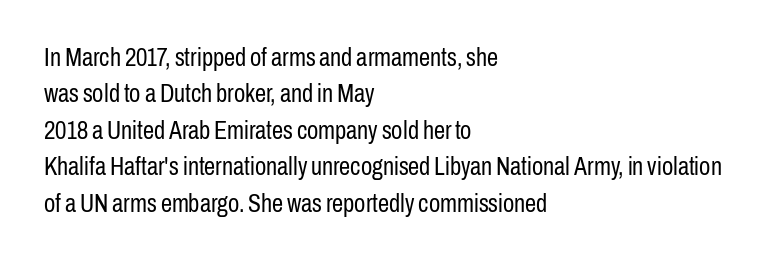
{"italic": "no", "bold": "no", "underline": "no", "align": "left", "line_spacing": "normal", "line_spacing_ratio": 1.46, "letter_spacing": "normal", "letter_spacing_em": 0.0, "glyph_px": 25}
